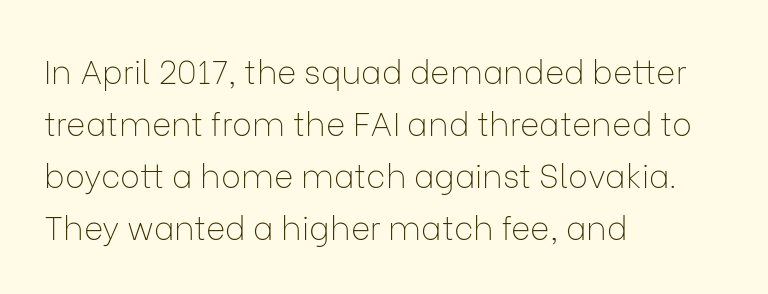
{"serif": "no", "italic": "no", "bold": "no", "weight": "thin", "width": "normal", "stroke_contrast": "low", "x_height": "medium", "monospaced": "no", "underline": "no", "align": "left", "line_spacing": "normal", "line_spacing_ratio": 1.58, "letter_spacing": "normal", "letter_spacing_em": 0.0, "glyph_px": 33}
